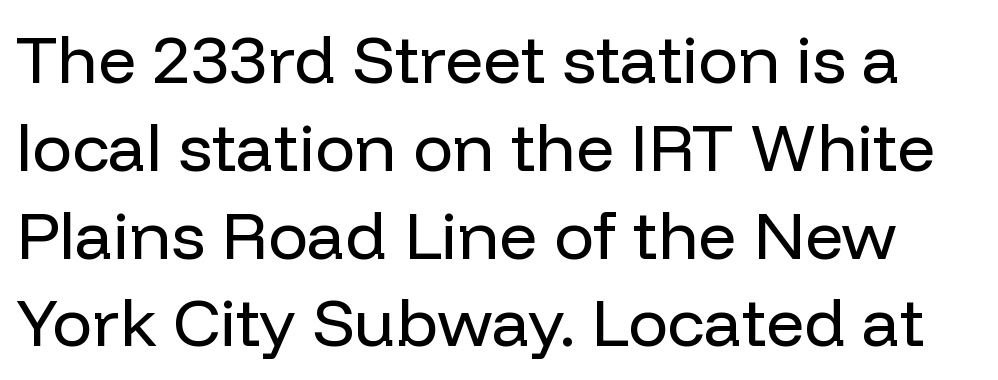
Varying glyph widths throughout — classic text-font behaviour. The specimen reads as upright at a glance. Short note: letters normally spaced. Reading down the column, the eye jumps a familiar distance to each next line.
